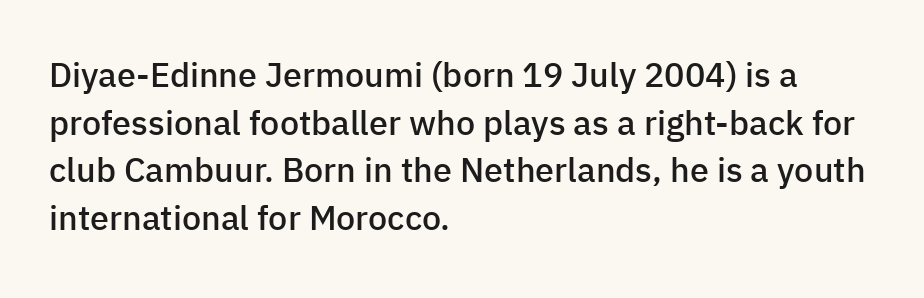
Q: Is the text bold? A: Semi-bold.
Q: Is the text italic (slanted)? A: No, it is upright.
Q: Is the typeface a serif or a sans-serif typeface? A: Sans-serif.
Q: Is the text underlined? A: No.
Q: How is the paragraph aligned? A: Left-aligned.
Q: Is the spacing between letters normal or unusually wide? A: Normal.
Q: Is the spacing between lines tight, normal or loose? A: Normal.
Q: Width (condensed, normal, or wide)? A: Normal.
Q: Stroke contrast? A: Low.
Q: x-height? A: Medium.
Q: Monospaced? A: No.
